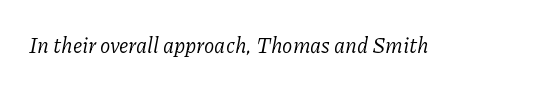
{"italic": "yes", "lean": "right", "slant_degrees": 11, "bold": "no", "underline": "no", "letter_spacing": "normal", "letter_spacing_em": 0.0, "glyph_px": 21}
